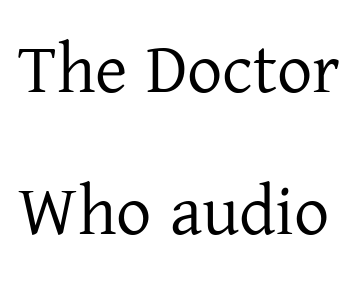
{"serif": "yes", "italic": "no", "width": "normal", "stroke_contrast": "low", "x_height": "medium", "monospaced": "no", "underline": "no", "line_spacing": "loose", "line_spacing_ratio": 2.03, "letter_spacing": "normal", "letter_spacing_em": 0.0, "glyph_px": 70}
